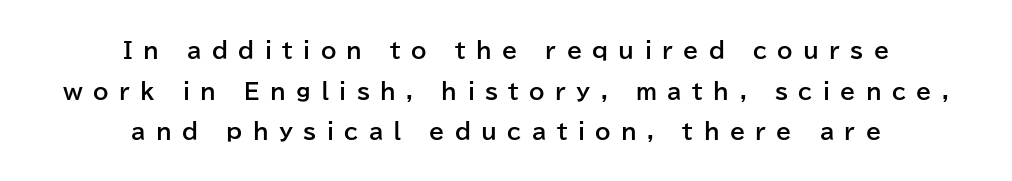
Q: Is the text bold? A: Yes.
Q: Is the text italic (slanted)? A: No, it is upright.
Q: Is the text underlined? A: No.
Q: How is the paragraph aligned? A: Centered.
Q: Is the spacing between letters normal or unusually wide? A: Unusually wide.
